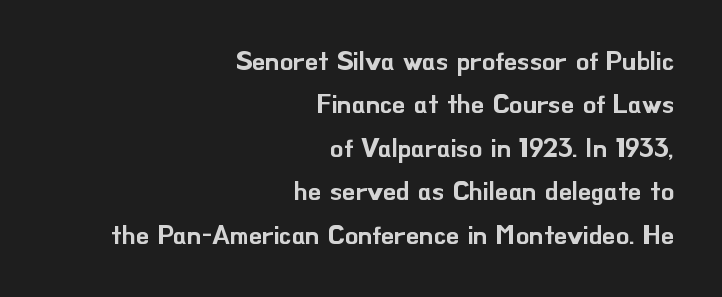
Q: Is the text italic (slanted)? A: No, it is upright.
Q: Is the text underlined? A: No.
Q: How is the paragraph aligned? A: Right-aligned.
Q: Is the spacing between letters normal or unusually wide? A: Normal.
Q: Is the spacing between lines tight, normal or loose? A: Normal.
